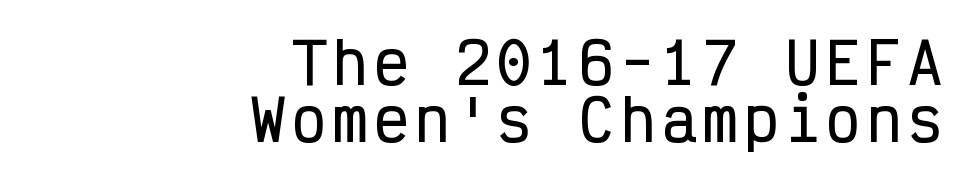
Does the type have serifs? No, each stem ends abruptly. Words float on clear page, feet unadorned. This rendering uses right alignment, leaving the left contour irregular. Very little white space separates one row of letters from the next. Ordinary non-slanted type is in use. Here the designer chose a console-style face with uniform glyph widths.
